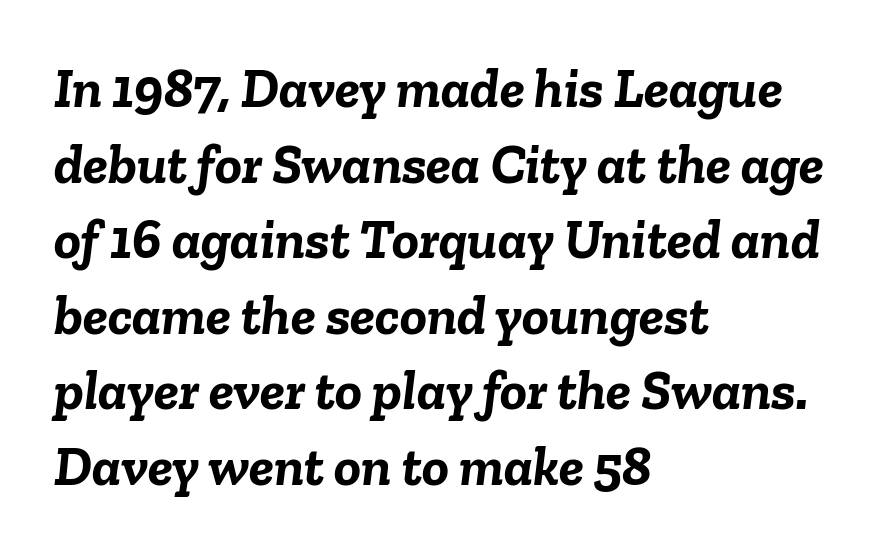
The image shows 56 px semibold type, italic (leaning right); set left-aligned, normal line spacing (1.35x), normal letter spacing, not underlined; low stroke contrast and a medium x-height.
